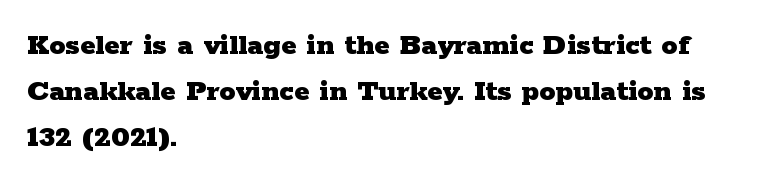
Q: Is the text bold? A: Yes.
Q: Is the text italic (slanted)? A: No, it is upright.
Q: Is the typeface a serif or a sans-serif typeface? A: Serif.
Q: Is the text underlined? A: No.
Q: How is the paragraph aligned? A: Left-aligned.
Q: Is the spacing between letters normal or unusually wide? A: Normal.
Q: Is the spacing between lines tight, normal or loose? A: Normal.
Q: Width (condensed, normal, or wide)? A: Wide.
Q: Stroke contrast? A: Low.
Q: x-height? A: Medium.
Q: Monospaced? A: No.
